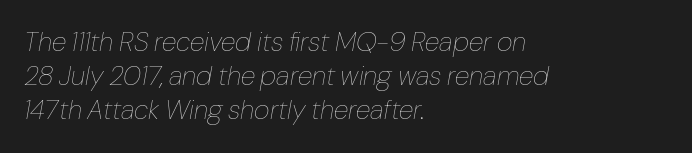
Q: Is the text bold? A: No.
Q: Is the text italic (slanted)? A: Yes, it leans right by about 10 degrees.
Q: Is the text underlined? A: No.
Q: How is the paragraph aligned? A: Left-aligned.
Q: Is the spacing between letters normal or unusually wide? A: Normal.
Q: Is the spacing between lines tight, normal or loose? A: Normal.
